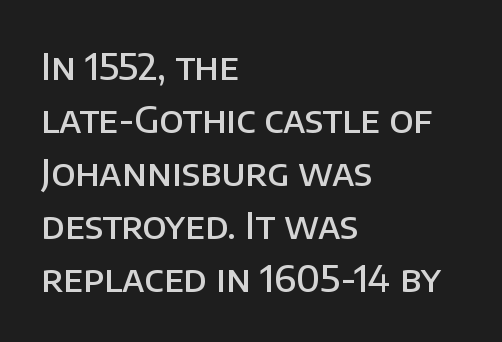
Q: Is the text bold? A: Semi-bold.
Q: Is the text italic (slanted)? A: No, it is upright.
Q: Is the typeface a serif or a sans-serif typeface? A: Sans-serif.
Q: Is the text underlined? A: No.
Q: How is the paragraph aligned? A: Left-aligned.
Q: Is the spacing between letters normal or unusually wide? A: Normal.
Q: Is the spacing between lines tight, normal or loose? A: Normal.
Q: Width (condensed, normal, or wide)? A: Normal.
Q: Stroke contrast? A: Low.
Q: x-height? A: Large.
Q: Monospaced? A: No.
